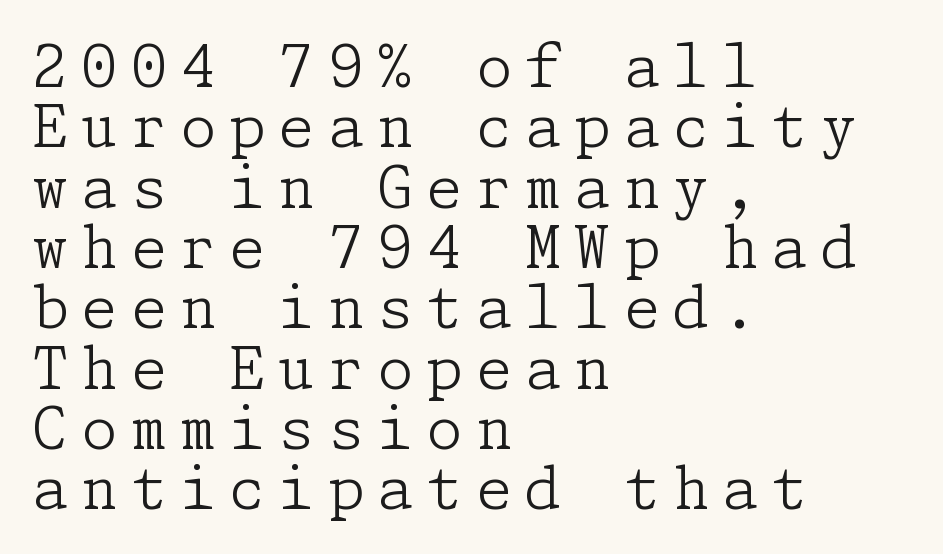
Q: Is the text bold? A: No.
Q: Is the text italic (slanted)? A: No, it is upright.
Q: Is the typeface a serif or a sans-serif typeface? A: Serif.
Q: Is the text underlined? A: No.
Q: How is the paragraph aligned? A: Left-aligned.
Q: Is the spacing between letters normal or unusually wide? A: Unusually wide.
Q: Is the spacing between lines tight, normal or loose? A: Tight.
Q: Width (condensed, normal, or wide)? A: Normal.
Q: Stroke contrast? A: Low.
Q: x-height? A: Medium.
